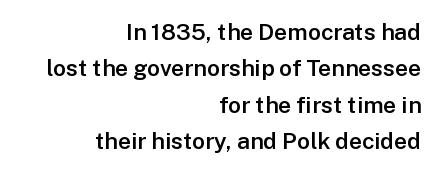
One glance says typical: line gaps are just what's usual. Caption: multi-line text, flush right, ragged left. The rendering keeps characters at their native spacing. The gap between lines stays unmarked. Students, this is semibold: more ink than regular, less than bold. Is there any slant? The stems are plumb.
